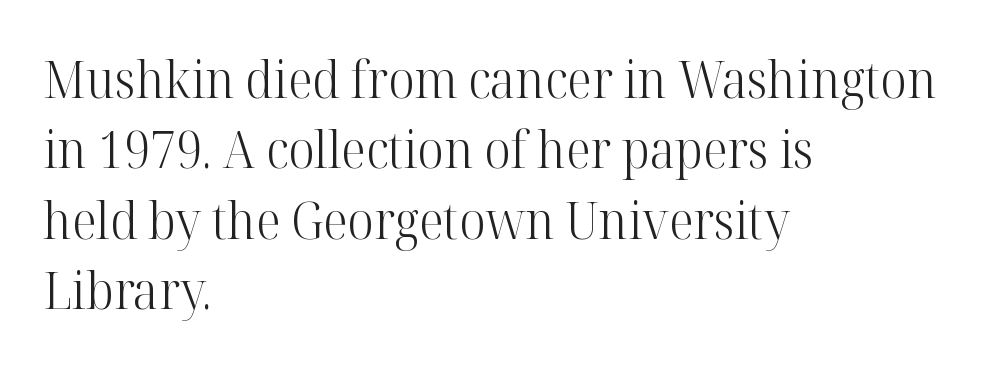
Unmarked baselines from the first word to the last. The compositor pushed each line to the left boundary. Notice how the stems are strictly vertical — no italics here. A serif font was chosen for this passage. No letter is thick-stroked: the sample isn't bold. The space between consecutive lines is moderate.
